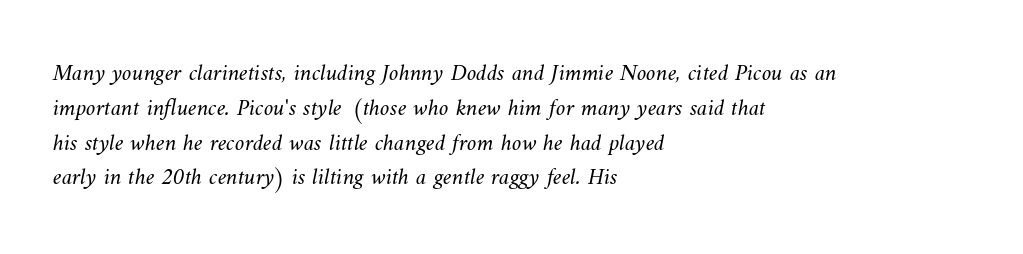
{"bold": "no", "underline": "no", "align": "left", "line_spacing": "normal", "line_spacing_ratio": 1.45, "letter_spacing": "normal", "letter_spacing_em": 0.0, "glyph_px": 24}
